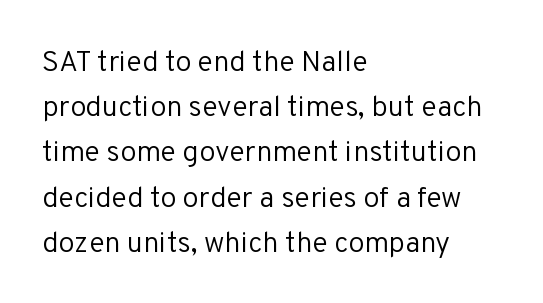
{"serif": "no", "italic": "no", "bold": "no", "weight": "regular", "width": "normal", "stroke_contrast": "low", "x_height": "medium", "monospaced": "no", "underline": "no", "align": "left", "line_spacing": "normal", "line_spacing_ratio": 1.56, "letter_spacing": "normal", "letter_spacing_em": 0.0, "glyph_px": 29}
